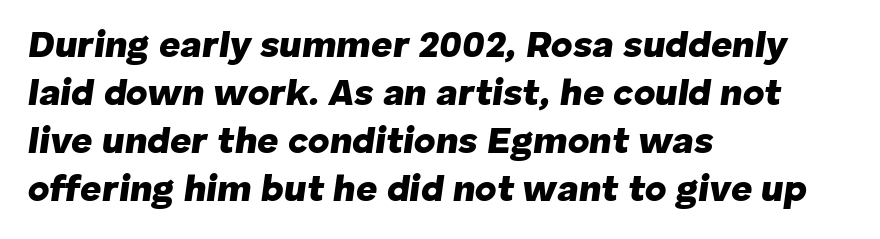
The image shows 37 px heavy type, italic (leaning right); set left-aligned, normal line spacing (1.3x), normal letter spacing, not underlined; low stroke contrast and a medium x-height.
